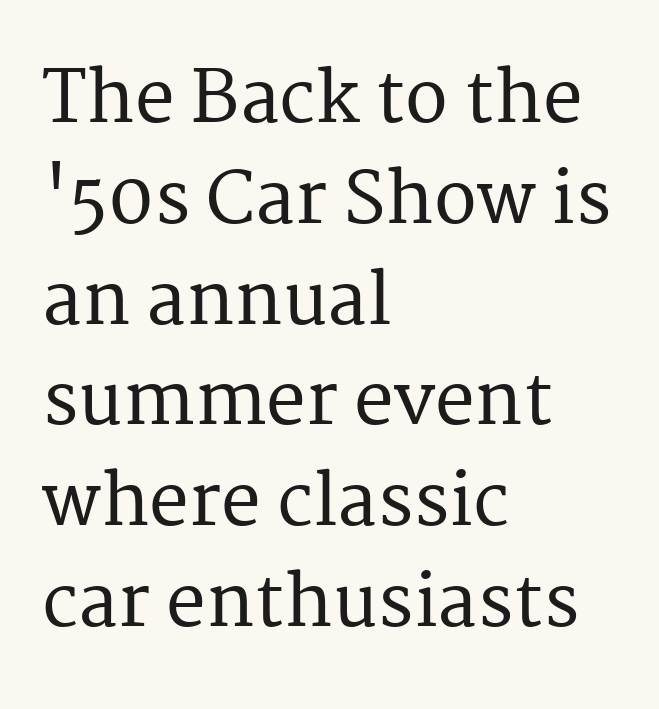
The image shows 71 px serif type, upright; set left-aligned, normal line spacing (1.42x), normal letter spacing, not underlined; medium stroke contrast and a medium x-height.
